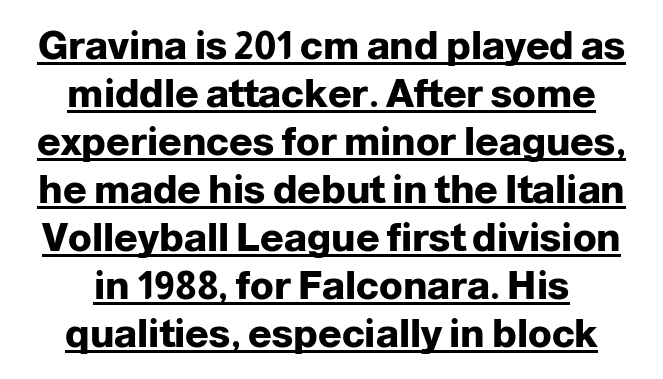
Designer's note — italics off, roman on. The horizontal fit of the characters is conventional and even. The typesetter has applied underlining to the passage shown. A sans-serif font was chosen for this passage.
